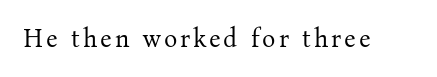
The type sits square on the baseline with zero lean. The strip under each line holds only bare page. Stroke thickness stays within the range of a standard reading face or lighter.
